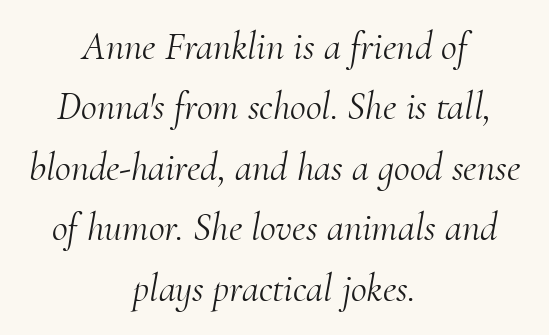
The image shows 39 px light serif type, italic (leaning right); set centered, normal line spacing (1.55x), normal letter spacing, not underlined; medium stroke contrast and a small x-height.
